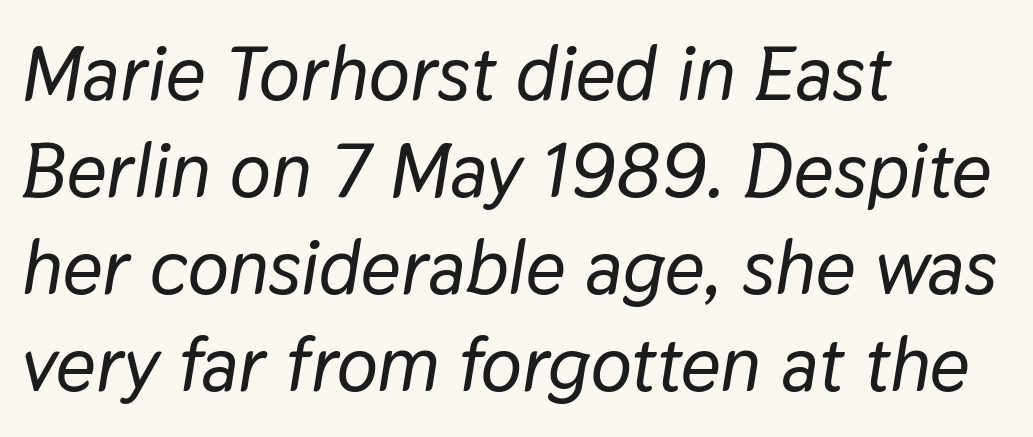
Q: Is the text italic (slanted)? A: Yes, it leans right by about 9 degrees.
Q: Is the text underlined? A: No.
Q: How is the paragraph aligned? A: Left-aligned.
Q: Is the spacing between letters normal or unusually wide? A: Normal.
Q: Is the spacing between lines tight, normal or loose? A: Normal.
Q: Width (condensed, normal, or wide)? A: Normal.
Q: Stroke contrast? A: Low.
Q: x-height? A: Medium.
Q: Monospaced? A: No.
